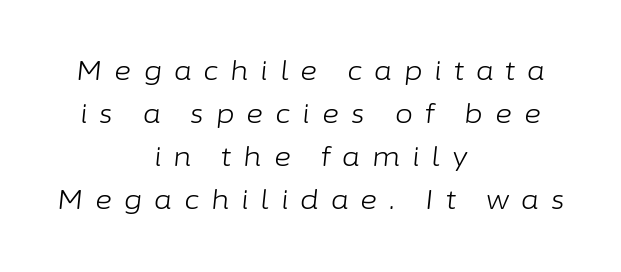
The image shows 26 px text type, italic (leaning right); set centered, normal line spacing (1.66x), unusually wide letter spacing (+0.46 em), not underlined.
